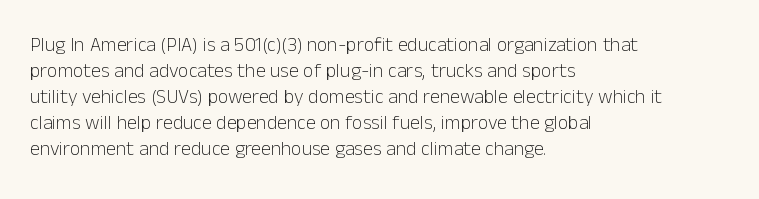
Where is the straight margin? On the left. This sample keeps an unexceptional amount of space between lines. The typesetting does not lean heavy: it is not bold. The gaps between neighbouring characters are ordinary and unremarkable. A clean baseline with only descenders dipping below it.
